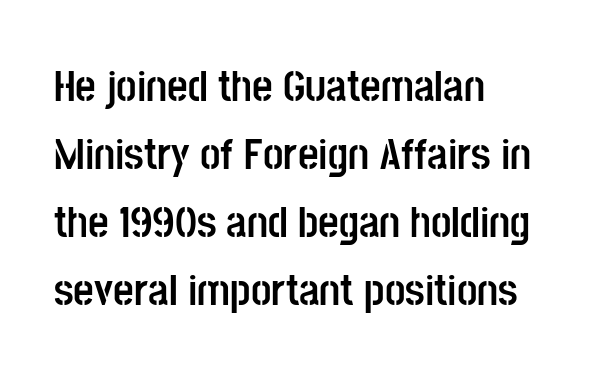
{"serif": "no", "italic": "no", "bold": "yes", "weight": "semibold", "width": "condensed", "stroke_contrast": "low", "x_height": "large", "monospaced": "no", "underline": "no", "align": "left", "line_spacing": "normal", "line_spacing_ratio": 1.51, "letter_spacing": "normal", "letter_spacing_em": 0.0, "glyph_px": 45}
